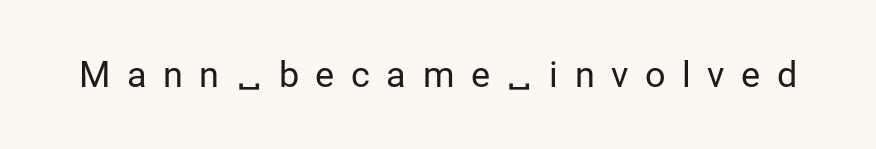
The image shows 36 px regular-weight sans-serif type, upright; set unusually wide letter spacing (+0.46 em), not underlined; low stroke contrast and a medium x-height.
